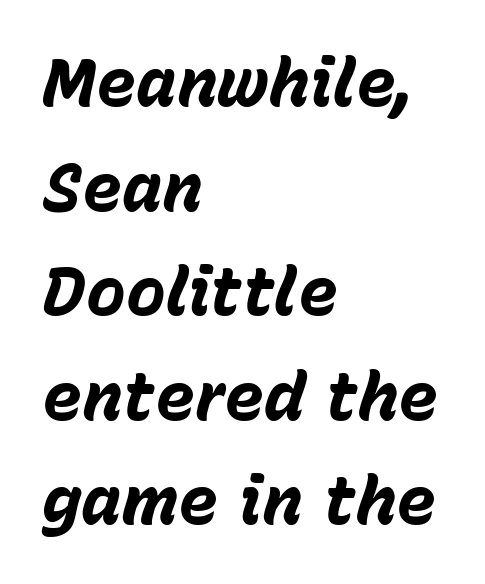
Posture: slanted. Notice how descenders clear the ascenders below comfortably — that's standard leading. Left-aligned paragraph, ragged on the right. The space beneath each line is pristine and unruled. Typographic density is high because the face is bold.
